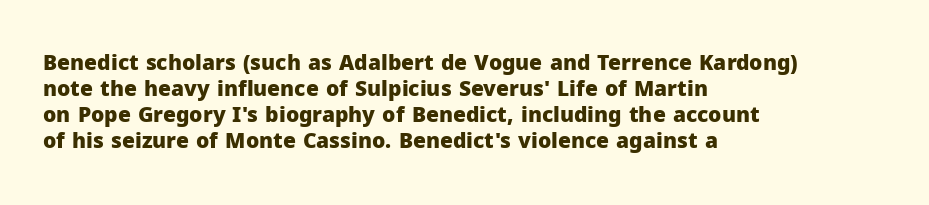
Q: Is the text bold? A: Yes.
Q: Is the text italic (slanted)? A: No, it is upright.
Q: Is the text underlined? A: No.
Q: How is the paragraph aligned? A: Left-aligned.
Q: Is the spacing between letters normal or unusually wide? A: Normal.
